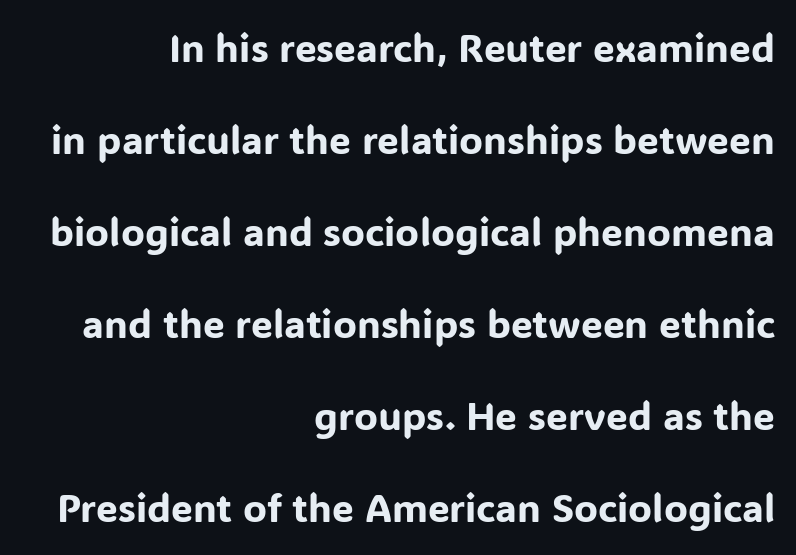
{"serif": "no", "italic": "no", "width": "normal", "stroke_contrast": "low", "x_height": "medium", "monospaced": "no", "underline": "no", "align": "right", "line_spacing": "loose", "line_spacing_ratio": 2.36, "letter_spacing": "normal", "letter_spacing_em": 0.0, "glyph_px": 39}
